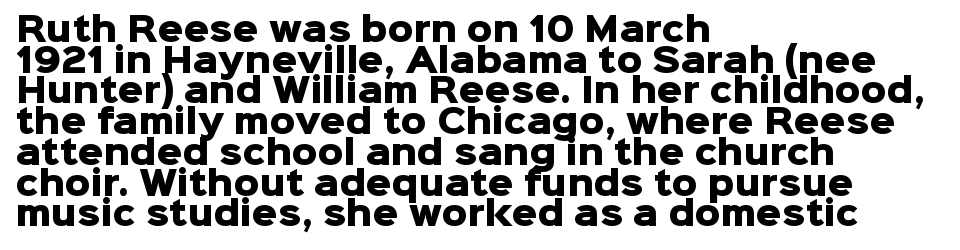
Q: Is the text bold? A: Yes.
Q: Is the text italic (slanted)? A: No, it is upright.
Q: Is the typeface a serif or a sans-serif typeface? A: Sans-serif.
Q: Is the text underlined? A: No.
Q: How is the paragraph aligned? A: Left-aligned.
Q: Is the spacing between letters normal or unusually wide? A: Normal.
Q: Is the spacing between lines tight, normal or loose? A: Tight.
Q: Width (condensed, normal, or wide)? A: Normal.
Q: Stroke contrast? A: Low.
Q: x-height? A: Medium.
Q: Monospaced? A: No.
